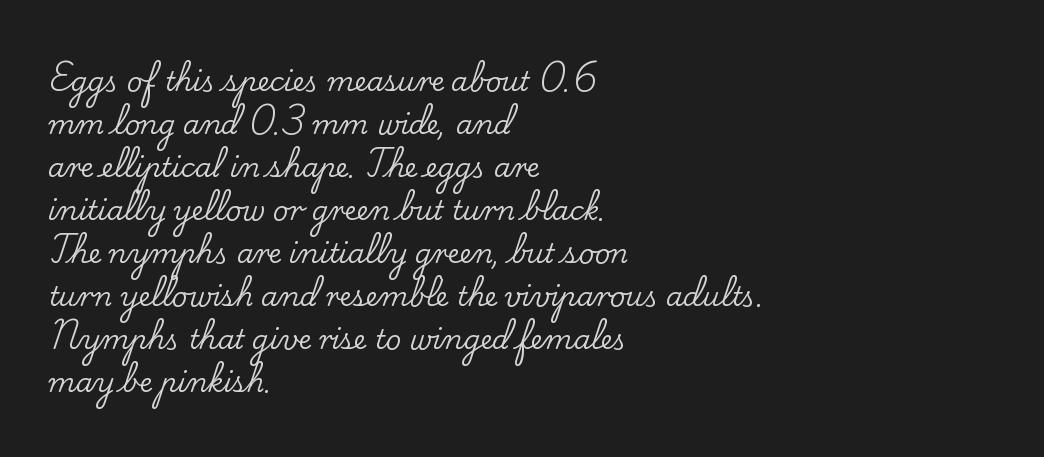
Q: Is the text italic (slanted)? A: Yes.
Q: Is the text underlined? A: No.
Q: How is the paragraph aligned? A: Left-aligned.
Q: Is the spacing between letters normal or unusually wide? A: Normal.
Q: Is the spacing between lines tight, normal or loose? A: Normal.
